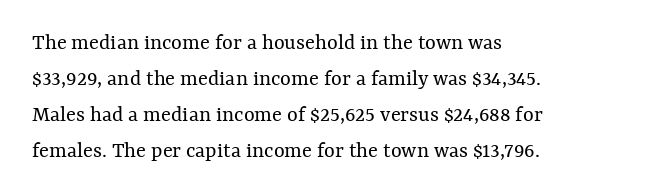
The foot of each line stays bare and open. It's the straight-up-and-down kind of type. The gaps between neighbouring characters are ordinary and unremarkable. A normal amount of white space separates one row of letters from the next. Typeset ragged right — the left edge is the straight one. Is the stroke heavy? The answer is a plain regular-or-lighter.
